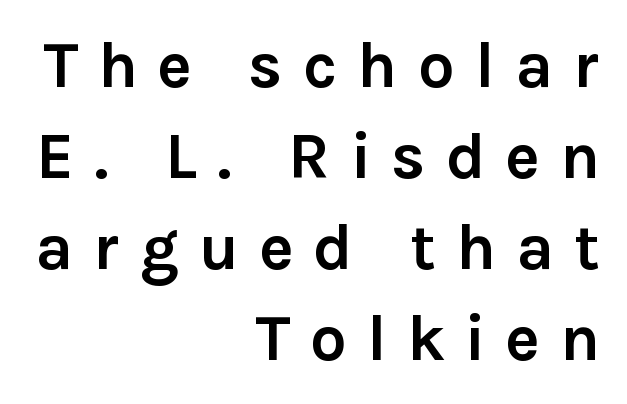
Q: Is the text bold? A: Yes.
Q: Is the text italic (slanted)? A: No, it is upright.
Q: Is the typeface a serif or a sans-serif typeface? A: Sans-serif.
Q: Is the text underlined? A: No.
Q: How is the paragraph aligned? A: Right-aligned.
Q: Is the spacing between letters normal or unusually wide? A: Unusually wide.
Q: Is the spacing between lines tight, normal or loose? A: Normal.
Q: Width (condensed, normal, or wide)? A: Normal.
Q: x-height? A: Medium.
Q: Monospaced? A: No.
